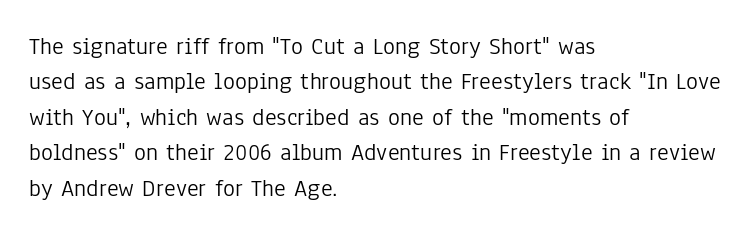
{"italic": "no", "bold": "no", "underline": "no", "align": "left", "line_spacing": "normal", "line_spacing_ratio": 1.42, "letter_spacing": "normal", "letter_spacing_em": 0.0, "glyph_px": 25}
